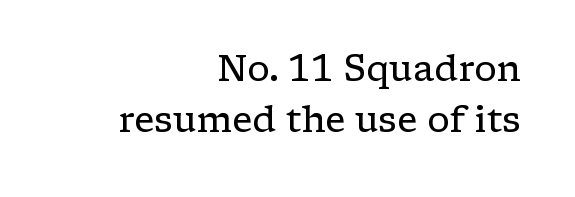
{"serif": "yes", "italic": "no", "bold": "no", "weight": "regular", "width": "wide", "stroke_contrast": "low", "x_height": "medium", "monospaced": "no", "underline": "no", "align": "right", "line_spacing": "normal", "line_spacing_ratio": 1.43, "letter_spacing": "normal", "letter_spacing_em": 0.0, "glyph_px": 36}
